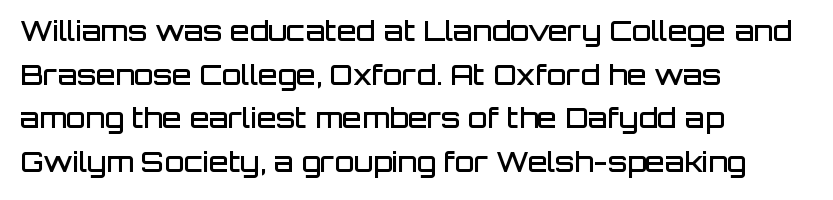
{"serif": "no", "italic": "no", "bold": "semi", "weight": "semibold", "width": "normal", "stroke_contrast": "low", "x_height": "large", "monospaced": "no", "underline": "no", "align": "left", "line_spacing": "normal", "line_spacing_ratio": 1.56, "letter_spacing": "normal", "letter_spacing_em": 0.0, "glyph_px": 28}
